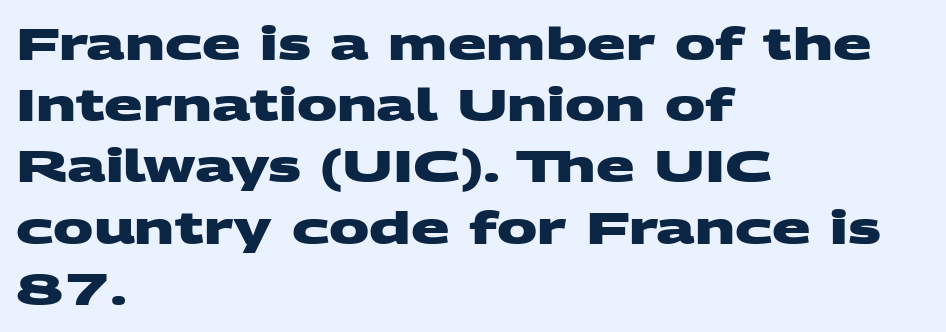
Visually the block forms a straight wall on the left and a jagged coastline on the right. Every letter is thick-stroked: bold, no question. The passage shown is typeset with a sans-serif family. Note the varied advance widths — an 'i' is clearly narrower than an 'm'. Is there much room between lines? A standard amount, neither cramped nor airy. Students, note that the glyphs here touch the page at normal intervals.
